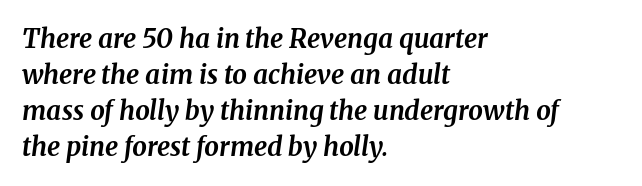
The image shows 26 px bold type, italic (leaning right); set left-aligned, normal line spacing (1.38x), normal letter spacing, not underlined.
